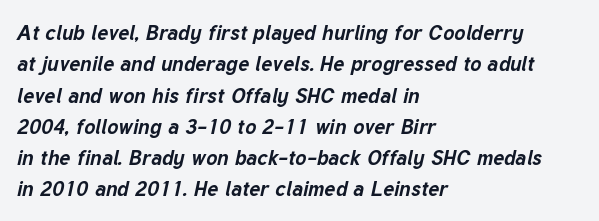
This block has exactly the height ordinary leading produces. Check under the words: just untouched page. Is the block centered? No — it sits flush against the left margin. Words appear dense and cohesive because spacing is normal. Compared with ordinary roman type, these characters are visibly tilted.
